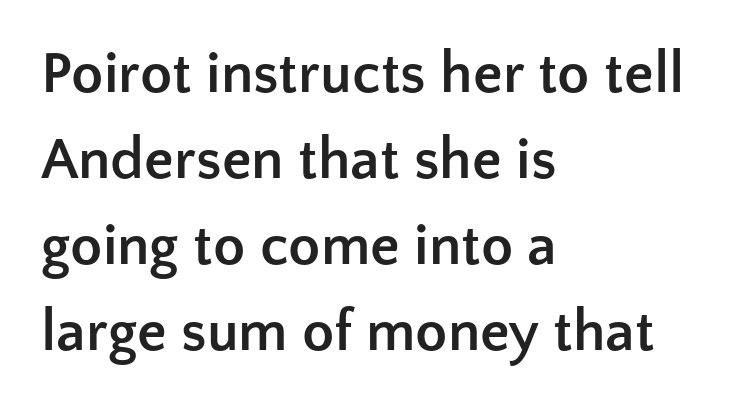
{"serif": "no", "italic": "no", "bold": "yes", "weight": "semibold", "width": "normal", "stroke_contrast": "low", "x_height": "medium", "monospaced": "no", "underline": "no", "align": "left", "line_spacing": "normal", "line_spacing_ratio": 1.46, "letter_spacing": "normal", "letter_spacing_em": 0.0, "glyph_px": 59}
